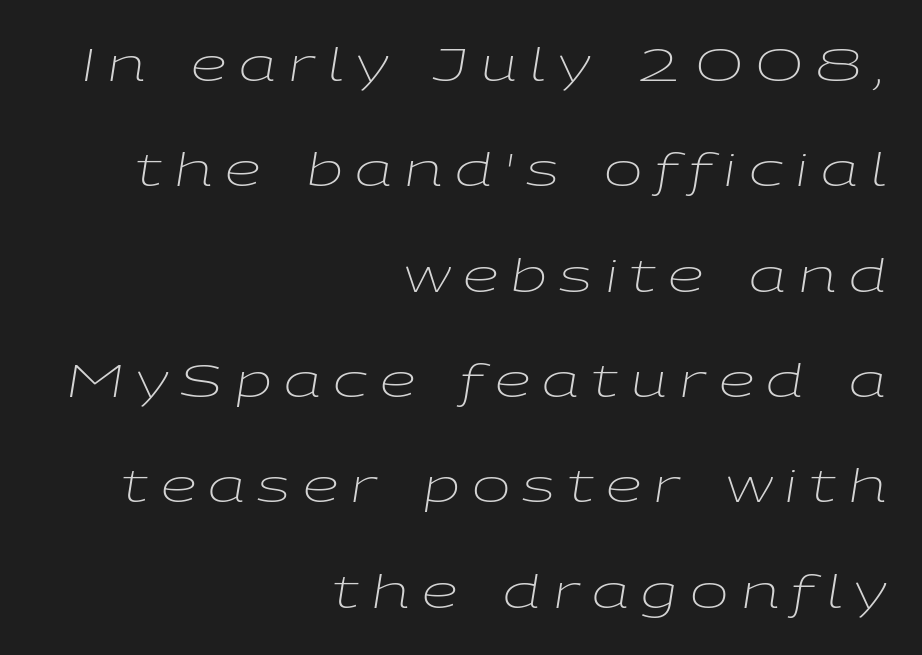
Q: Is the text bold? A: No.
Q: Is the text italic (slanted)? A: Yes, it leans right by about 9 degrees.
Q: Is the text underlined? A: No.
Q: How is the paragraph aligned? A: Right-aligned.
Q: Is the spacing between letters normal or unusually wide? A: Unusually wide.
Q: Is the spacing between lines tight, normal or loose? A: Loose.
Q: Width (condensed, normal, or wide)? A: Wide.
Q: Stroke contrast? A: Low.
Q: x-height? A: Medium.
Q: Monospaced? A: No.
